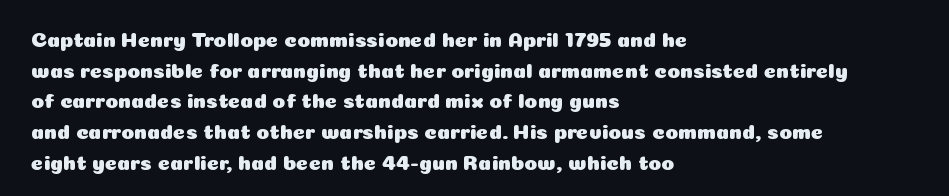
Style check: upright. Quick note: interline space is typical. This sample uses plain, unmodified letter spacing. In CSS terms this would be text-align: left.
